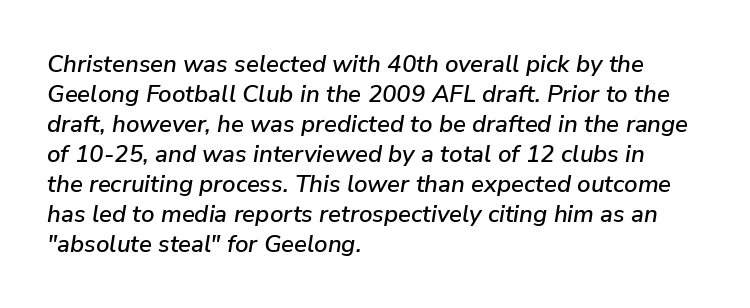
{"italic": "yes", "lean": "right", "slant_degrees": 9, "underline": "no", "align": "left", "line_spacing": "normal", "line_spacing_ratio": 1.25, "letter_spacing": "normal", "letter_spacing_em": 0.0, "glyph_px": 24}
